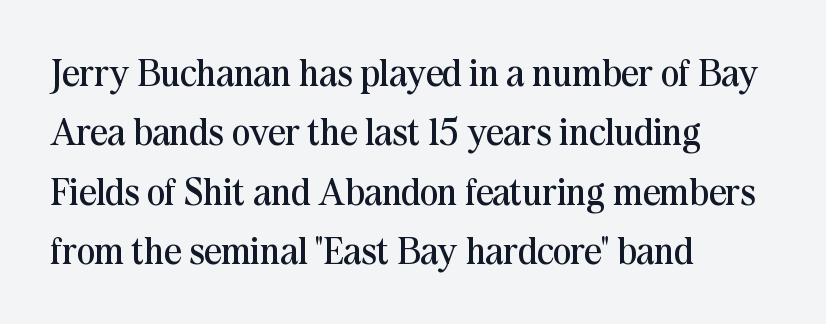
{"serif": "yes", "italic": "no", "bold": "no", "weight": "regular", "width": "normal", "stroke_contrast": "medium", "x_height": "medium", "monospaced": "no", "underline": "no", "align": "left", "line_spacing": "normal", "line_spacing_ratio": 1.56, "letter_spacing": "normal", "letter_spacing_em": 0.0, "glyph_px": 38}
